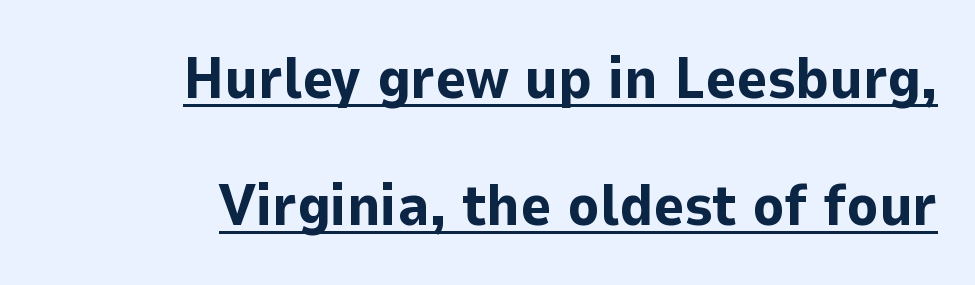
Q: Is the text bold? A: Yes.
Q: Is the text italic (slanted)? A: No, it is upright.
Q: Is the typeface a serif or a sans-serif typeface? A: Sans-serif.
Q: Is the text underlined? A: Yes.
Q: How is the paragraph aligned? A: Right-aligned.
Q: Is the spacing between letters normal or unusually wide? A: Normal.
Q: Is the spacing between lines tight, normal or loose? A: Loose.
Q: Width (condensed, normal, or wide)? A: Normal.
Q: Stroke contrast? A: Low.
Q: x-height? A: Medium.
Q: Monospaced? A: No.
